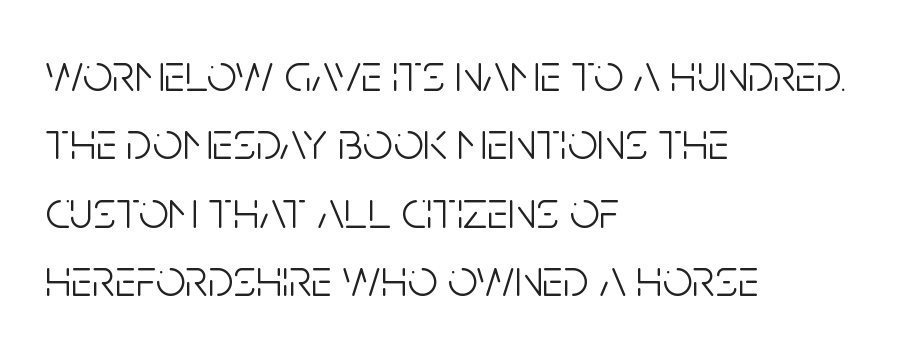
Q: Is the text bold? A: No.
Q: Is the text italic (slanted)? A: No, it is upright.
Q: Is the typeface a serif or a sans-serif typeface? A: Sans-serif.
Q: Is the text underlined? A: No.
Q: How is the paragraph aligned? A: Left-aligned.
Q: Is the spacing between letters normal or unusually wide? A: Normal.
Q: Is the spacing between lines tight, normal or loose? A: Normal.
Q: Width (condensed, normal, or wide)? A: Condensed.
Q: Stroke contrast? A: Low.
Q: x-height? A: Large.
Q: Monospaced? A: No.
